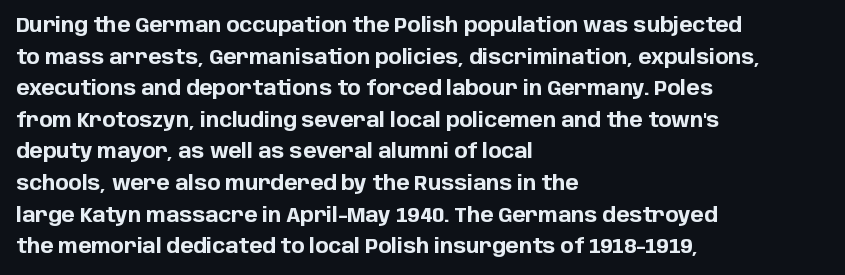
If you drew a line through each stem, it would be perfectly vertical. Nobody drew a line under any word here. A full-strength bold gives these letters their thick strokes. Honestly, the letter spacing is just normal — you wouldn't notice it. Left-aligned paragraph, ragged on the right.
